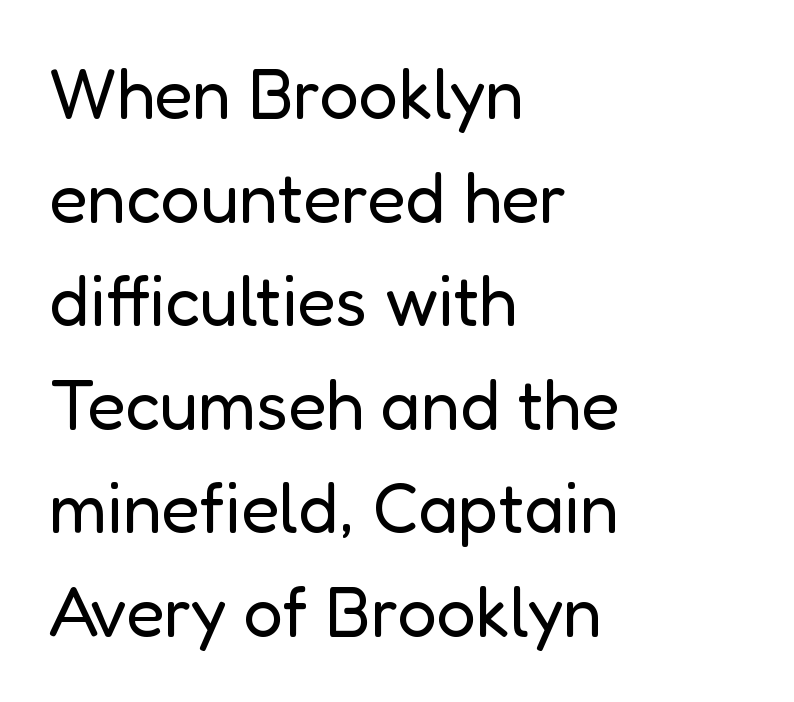
These glyphs show unthickened strokes, regular width or finer. The line-height multiplier appears to be the usual default. Stroke terminals: plain, sans-serif. Varying glyph widths throughout — classic text-font behaviour. The passage is arranged the way most books set body copy — flush left. Quick note: underline off.
